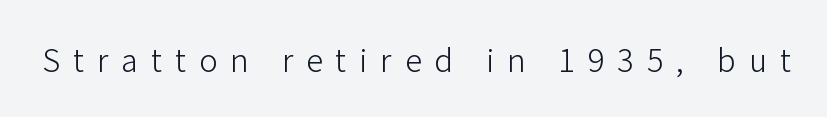
The image shows 31 px light sans-serif type, upright; set unusually wide letter spacing (+0.42 em), not underlined; low stroke contrast and a medium x-height.
